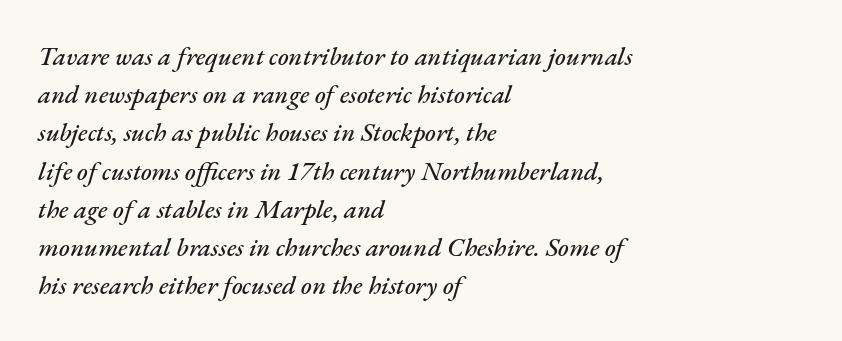
The image shows 26 px text type, italic (leaning right); set left-aligned, normal line spacing (1.47x), normal letter spacing, not underlined.
